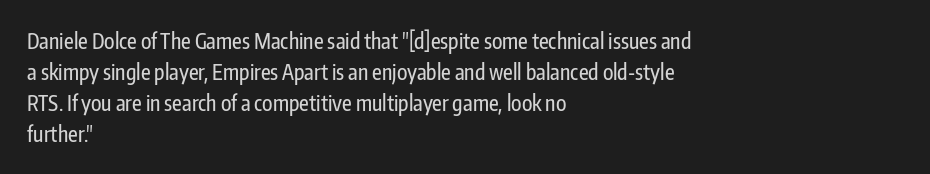
The image shows 21 px text type, upright; set left-aligned, normal line spacing (1.47x), normal letter spacing, not underlined.
